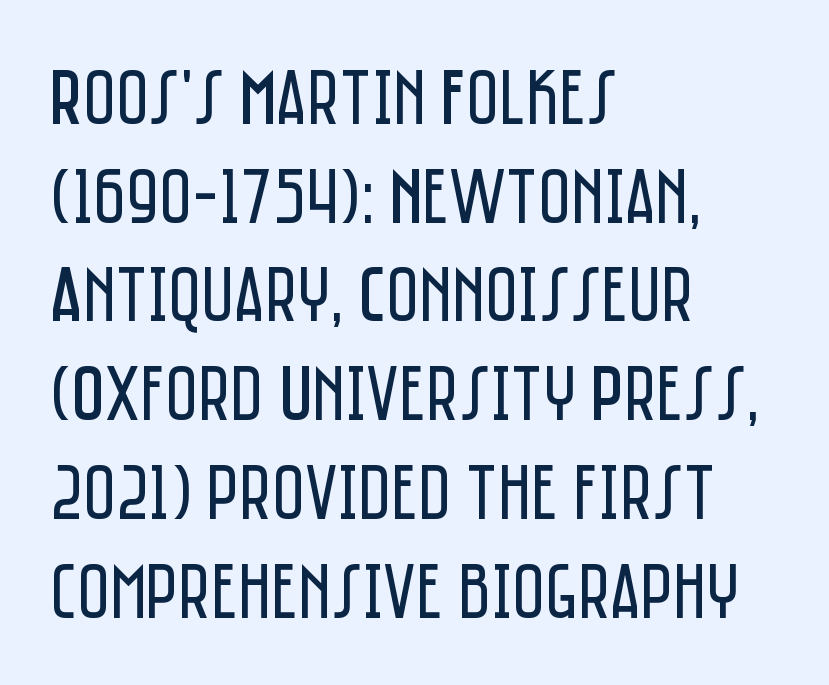
{"serif": "no", "italic": "no", "bold": "no", "weight": "regular", "width": "condensed", "stroke_contrast": "low", "x_height": "large", "monospaced": "no", "underline": "no", "align": "left", "line_spacing": "normal", "line_spacing_ratio": 1.25, "letter_spacing": "normal", "letter_spacing_em": 0.0, "glyph_px": 79}
